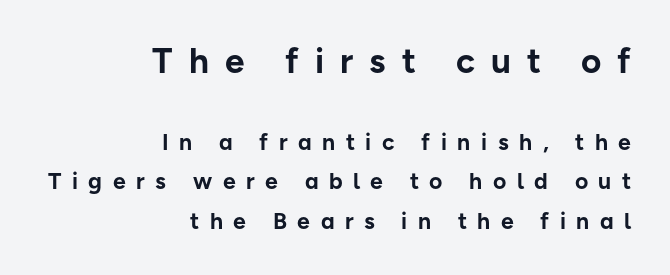
Q: Is the text bold? A: Yes.
Q: Is the text italic (slanted)? A: No, it is upright.
Q: Is the typeface a serif or a sans-serif typeface? A: Sans-serif.
Q: Is the text underlined? A: No.
Q: How is the paragraph aligned? A: Right-aligned.
Q: Is the spacing between letters normal or unusually wide? A: Unusually wide.
Q: Which block of text is set in a larger size, the first (top) or the second (bottom)? A: The first (top) one.
Q: Width (condensed, normal, or wide)? A: Normal.
Q: Stroke contrast? A: Low.
Q: x-height? A: Medium.
Q: Monospaced? A: No.
